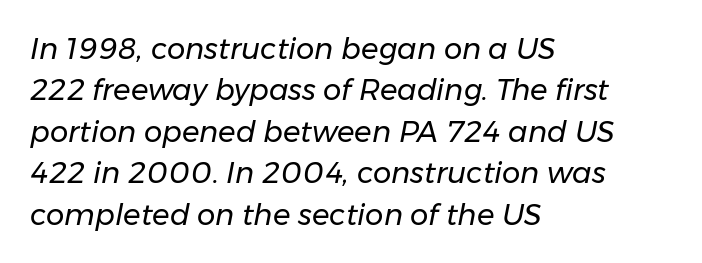
The image shows 29 px regular-weight type, italic (leaning right); set left-aligned, normal line spacing (1.43x), normal letter spacing, not underlined; low stroke contrast and a medium x-height.
